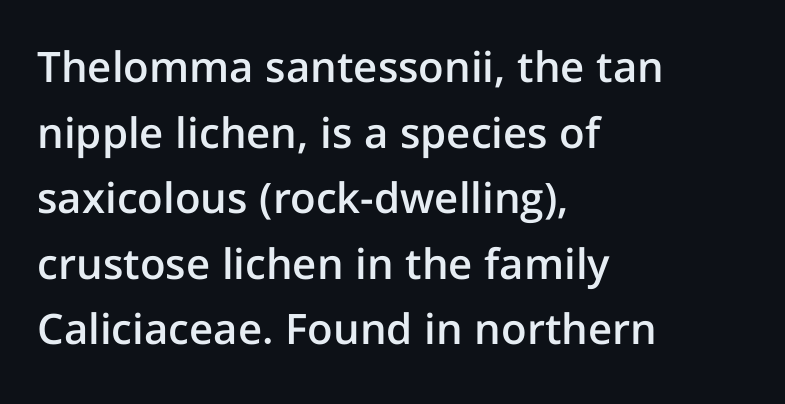
Q: Is the text bold? A: Semi-bold.
Q: Is the text italic (slanted)? A: No, it is upright.
Q: Is the typeface a serif or a sans-serif typeface? A: Sans-serif.
Q: Is the text underlined? A: No.
Q: How is the paragraph aligned? A: Left-aligned.
Q: Is the spacing between letters normal or unusually wide? A: Normal.
Q: Is the spacing between lines tight, normal or loose? A: Normal.
Q: Width (condensed, normal, or wide)? A: Normal.
Q: Stroke contrast? A: Low.
Q: x-height? A: Medium.
Q: Monospaced? A: No.
